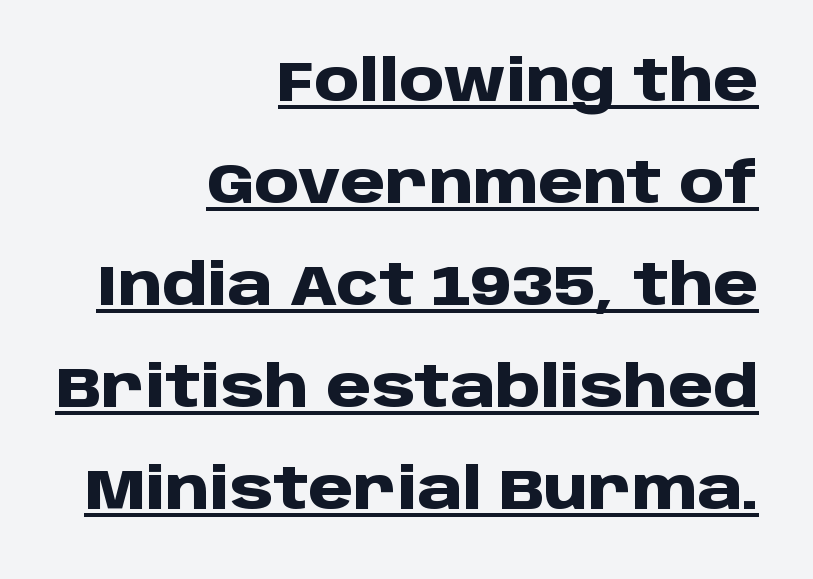
{"serif": "no", "italic": "no", "bold": "yes", "weight": "heavy", "width": "normal", "stroke_contrast": "low", "x_height": "large", "monospaced": "no", "underline": "yes", "align": "right", "line_spacing_ratio": 1.79, "letter_spacing": "normal", "letter_spacing_em": 0.0, "glyph_px": 57}
